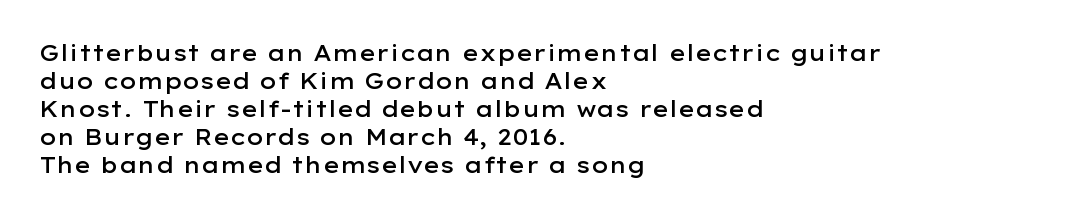
Regular leading. Is there any slant? The stems are plumb. You could call the tracking neutral — neither tight nor loose. A bare baseline throughout the passage.
